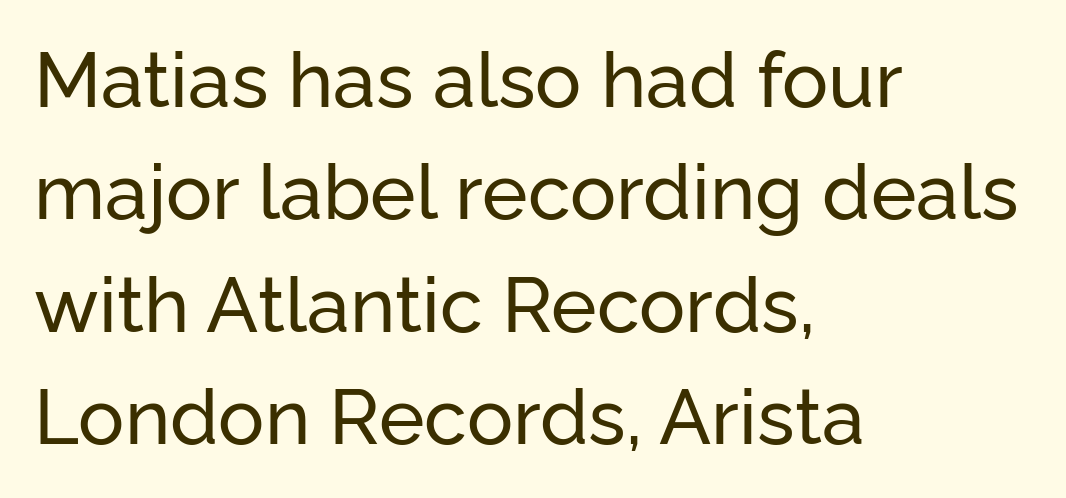
These lines are rendered in a variable-pitch font. The axis of the letterforms is exactly vertical. Rows of type keep a routine distance in the vertical direction. The words here are not underlined. This sample is left-justified, so line endings fall wherever the words run out.
